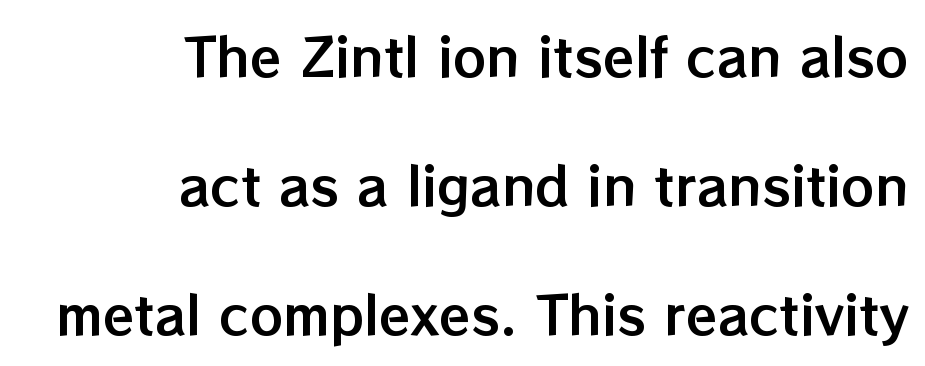
The image shows 52 px text type, upright; set right-aligned, loose line spacing (2.48x), normal letter spacing, not underlined; low stroke contrast and a medium x-height.
